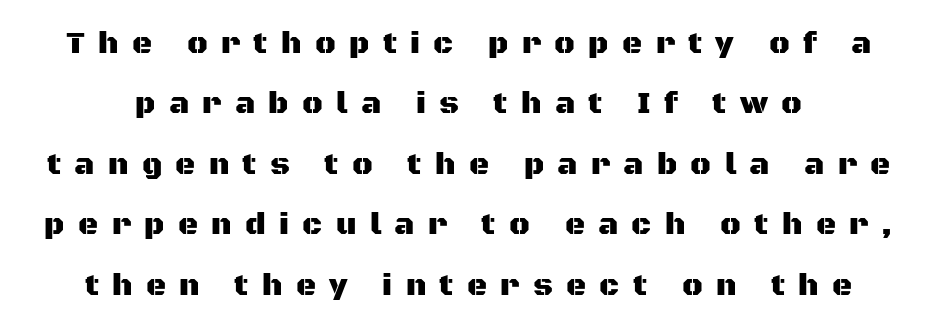
Q: Is the text italic (slanted)? A: No, it is upright.
Q: Is the typeface a serif or a sans-serif typeface? A: Sans-serif.
Q: Is the text underlined? A: No.
Q: Is the spacing between letters normal or unusually wide? A: Unusually wide.
Q: Is the spacing between lines tight, normal or loose? A: Loose.
Q: Width (condensed, normal, or wide)? A: Normal.
Q: Stroke contrast? A: Medium.
Q: x-height? A: Large.
Q: Monospaced? A: No.
